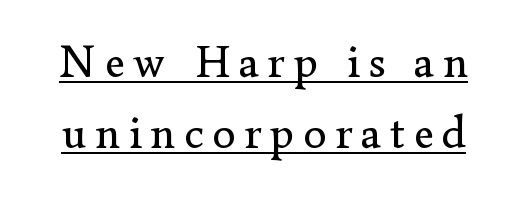
Q: Is the text bold? A: No.
Q: Is the text italic (slanted)? A: No, it is upright.
Q: Is the typeface a serif or a sans-serif typeface? A: Serif.
Q: Is the text underlined? A: Yes.
Q: Is the spacing between lines tight, normal or loose? A: Normal.
Q: Width (condensed, normal, or wide)? A: Normal.
Q: Stroke contrast? A: Low.
Q: x-height? A: Small.
Q: Monospaced? A: No.
